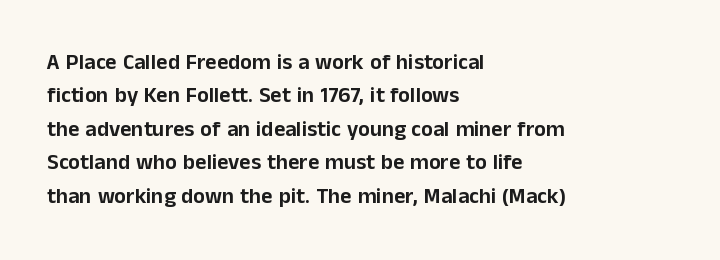
The image shows 22 px text type, upright; set left-aligned, normal line spacing (1.52x), normal letter spacing, not underlined.
